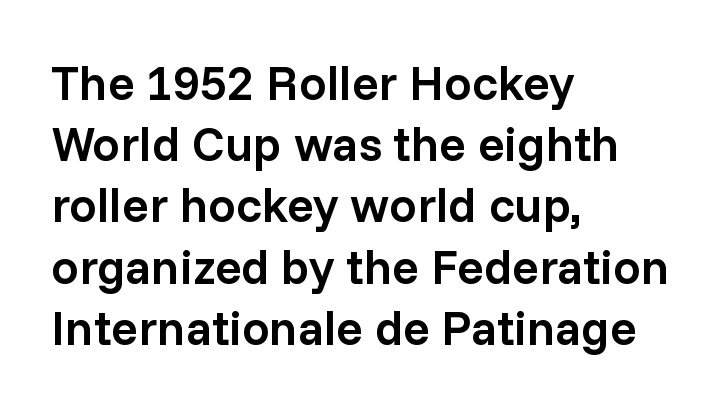
Words float on clear page, feet unadorned. Normally led — the rows are evenly, conventionally spaced. These lines are rendered in a variable-pitch font. Serifs: no, the terminals of the letterforms are clean. The rendering anchors every line to the left-hand side. Characters remain perfectly vertical along every line.
